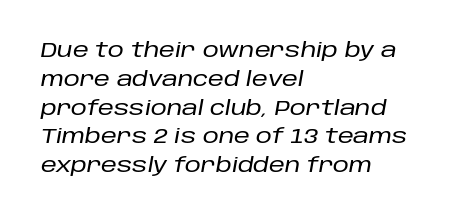
Bare-footed words on every line. Left-aligned paragraph, ragged on the right. No extra tracking has been applied to these lines. Would a proofreader flag this as italicized? Yes.
